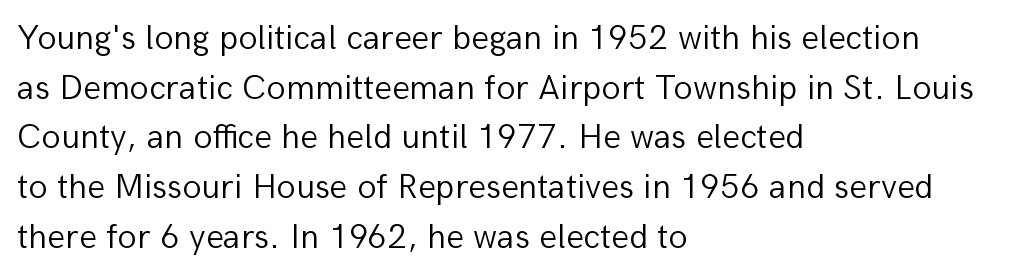
The image shows 35 px light sans-serif type, upright; set left-aligned, normal line spacing (1.42x), normal letter spacing, not underlined; low stroke contrast and a medium x-height.
